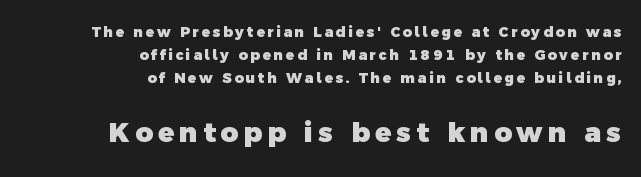
Q: Is the text bold? A: Yes.
Q: Is the text underlined? A: No.
Q: How is the paragraph aligned? A: Right-aligned.
Q: Is the spacing between lines tight, normal or loose? A: Normal.
Q: Which block of text is set in a larger size, the first (top) or the second (bottom)? A: The second (bottom) one.
